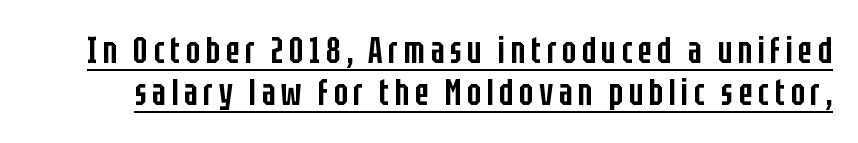
Honestly, the rows look squashed on top of each other. Does the lettering tilt? It doesn't — this is upright. This is underlined copy, the kind a proofreader might mark for attention. This sample uses a sans-serif face. This sample has the flowing, uneven cadence of proportional lettering.
